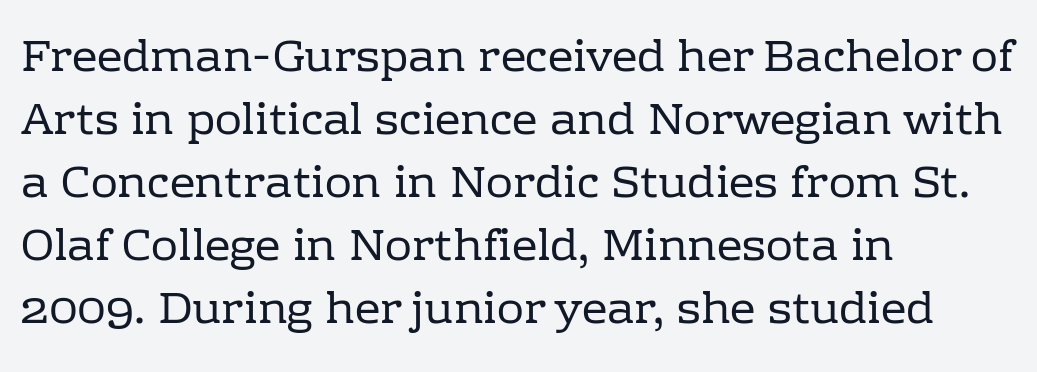
This is the regular roman posture of the typeface. One-word summary of the alignment: left. Weight: regular or lighter. Decoration check: the copy has no underline. Classification — serif. The face used here is proportionally spaced, like ordinary book or web type.
